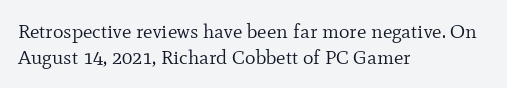
Q: Is the text bold? A: No.
Q: Is the text italic (slanted)? A: No, it is upright.
Q: Is the text underlined? A: No.
Q: How is the paragraph aligned? A: Left-aligned.
Q: Is the spacing between letters normal or unusually wide? A: Normal.
Q: Is the spacing between lines tight, normal or loose? A: Normal.
